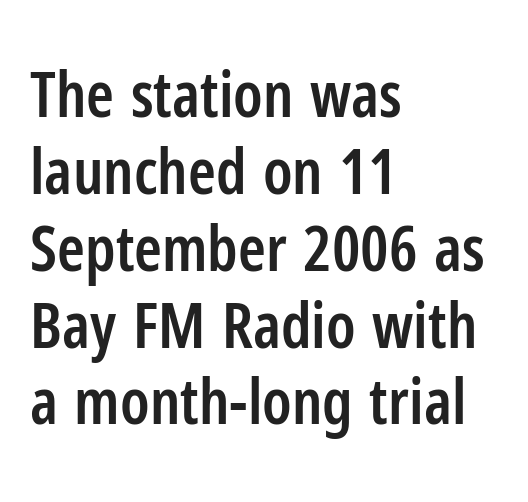
Each letter keeps its own natural width here, so spacing adapts to shape. Look at the stroke-to-counter ratio: somewhat heavy, a semibold. No word sits above an underline. The passage shown is typeset with a sans-serif family.
